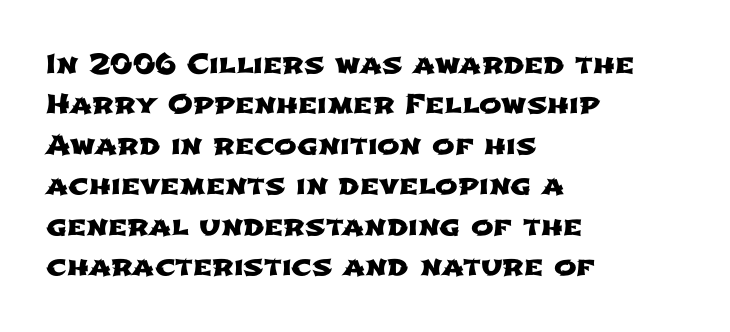
{"underline": "no", "align": "left", "line_spacing": "normal", "line_spacing_ratio": 1.5, "letter_spacing": "normal", "letter_spacing_em": 0.0, "glyph_px": 27}
